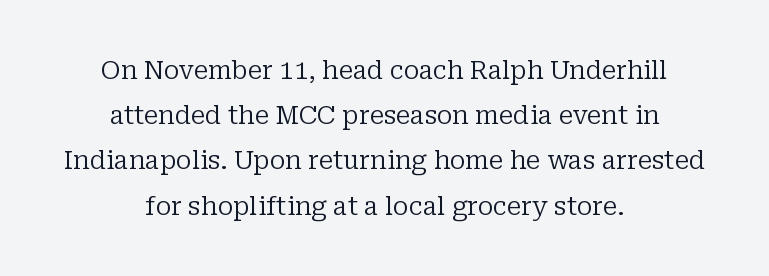
Q: Is the text bold? A: No.
Q: Is the text italic (slanted)? A: No, it is upright.
Q: Is the text underlined? A: No.
Q: How is the paragraph aligned? A: Centered.
Q: Is the spacing between letters normal or unusually wide? A: Normal.
